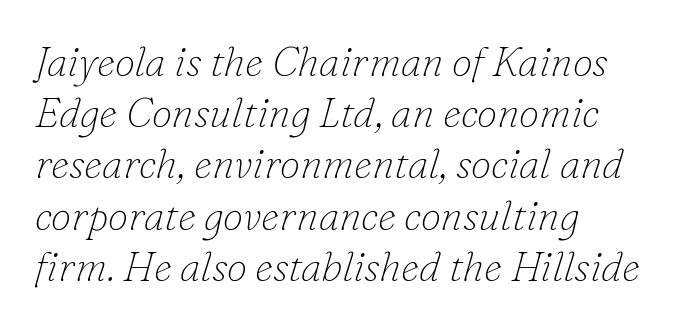
The image shows 41 px thin serif type, italic (leaning right); set left-aligned, normal line spacing (1.25x), normal letter spacing, not underlined; low stroke contrast and a small x-height.
